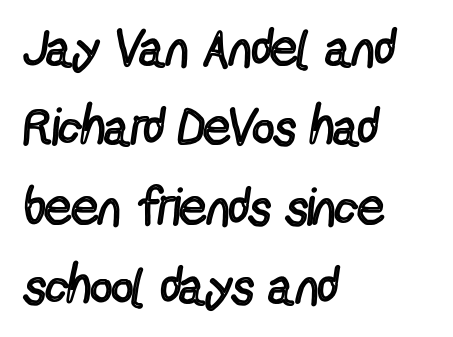
{"serif": "no", "bold": "no", "weight": "regular", "width": "condensed", "x_height": "medium", "monospaced": "no", "underline": "no", "align": "left", "line_spacing": "normal", "line_spacing_ratio": 1.5, "letter_spacing": "normal", "letter_spacing_em": 0.0, "glyph_px": 53}
